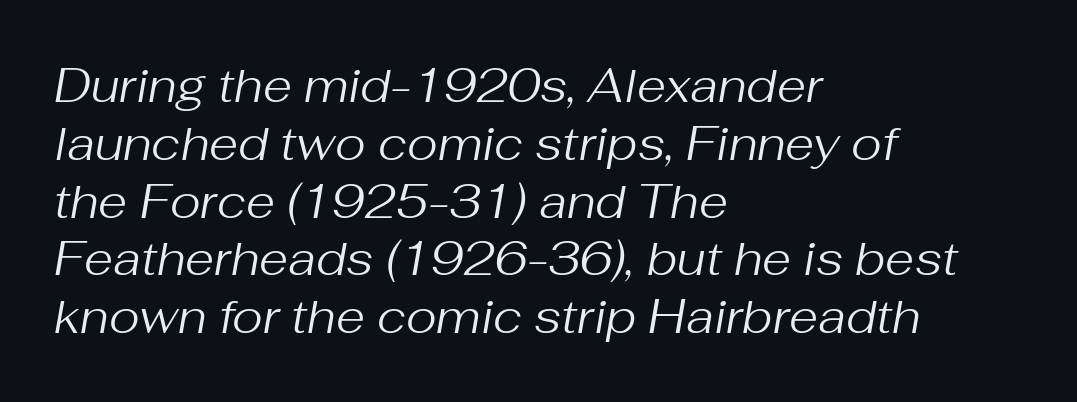
Q: Is the text bold? A: No.
Q: Is the text italic (slanted)? A: Yes, it leans right by about 10 degrees.
Q: Is the text underlined? A: No.
Q: How is the paragraph aligned? A: Left-aligned.
Q: Is the spacing between letters normal or unusually wide? A: Normal.
Q: Width (condensed, normal, or wide)? A: Normal.
Q: Stroke contrast? A: Medium.
Q: x-height? A: Medium.
Q: Monospaced? A: No.
